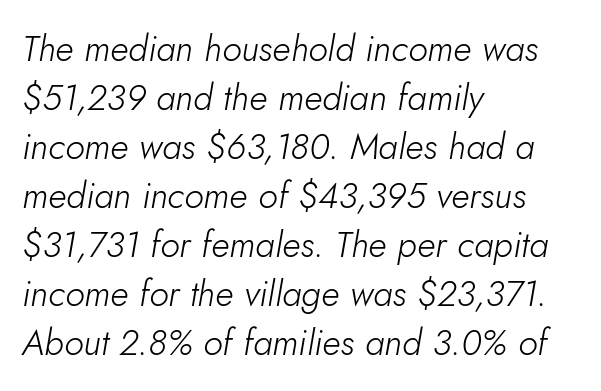
The image shows 36 px light type, italic (leaning right); set left-aligned, normal line spacing (1.36x), normal letter spacing, not underlined; low stroke contrast and a small x-height.
